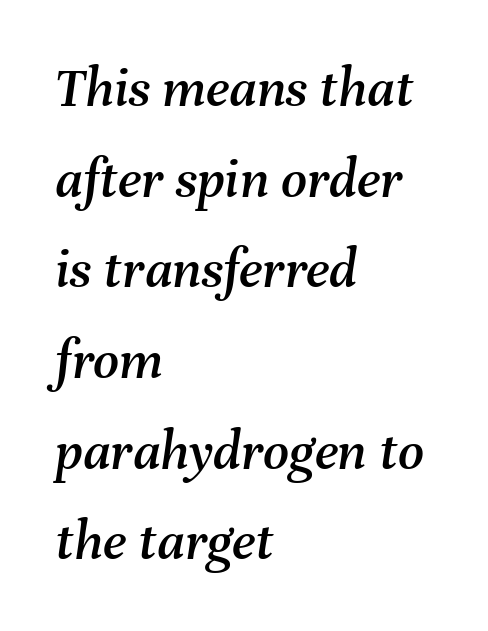
{"italic": "yes", "lean": "right", "slant_degrees": 8, "width": "normal", "stroke_contrast": "medium", "x_height": "medium", "monospaced": "no", "underline": "no", "align": "left", "line_spacing": "normal", "line_spacing_ratio": 1.59, "letter_spacing": "normal", "letter_spacing_em": 0.0, "glyph_px": 57}
